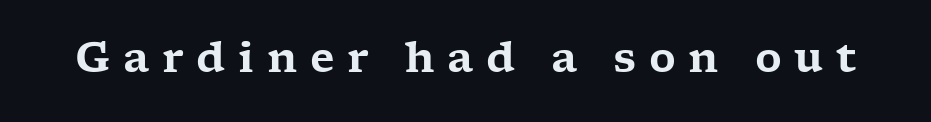
{"serif": "yes", "italic": "no", "width": "wide", "stroke_contrast": "low", "x_height": "medium", "monospaced": "no", "underline": "no", "letter_spacing": "wide", "letter_spacing_em": 0.31, "glyph_px": 41}
